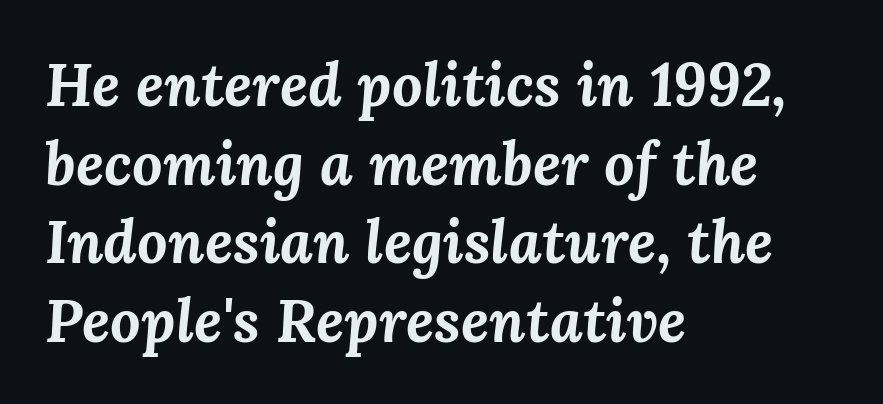
Q: Is the text bold? A: Yes.
Q: Is the text italic (slanted)? A: Yes, it leans right by about 3 degrees.
Q: Is the text underlined? A: No.
Q: How is the paragraph aligned? A: Left-aligned.
Q: Is the spacing between letters normal or unusually wide? A: Normal.
Q: Is the spacing between lines tight, normal or loose? A: Normal.
Q: Width (condensed, normal, or wide)? A: Normal.
Q: Stroke contrast? A: Medium.
Q: x-height? A: Medium.
Q: Monospaced? A: No.
